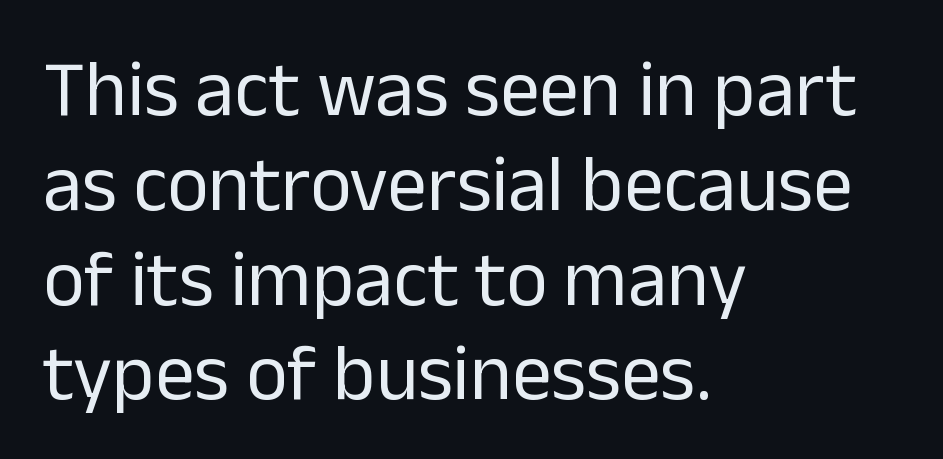
Q: Is the text bold? A: No.
Q: Is the text italic (slanted)? A: No, it is upright.
Q: Is the typeface a serif or a sans-serif typeface? A: Sans-serif.
Q: Is the text underlined? A: No.
Q: How is the paragraph aligned? A: Left-aligned.
Q: Is the spacing between letters normal or unusually wide? A: Normal.
Q: Width (condensed, normal, or wide)? A: Normal.
Q: Stroke contrast? A: Low.
Q: x-height? A: Medium.
Q: Monospaced? A: No.
